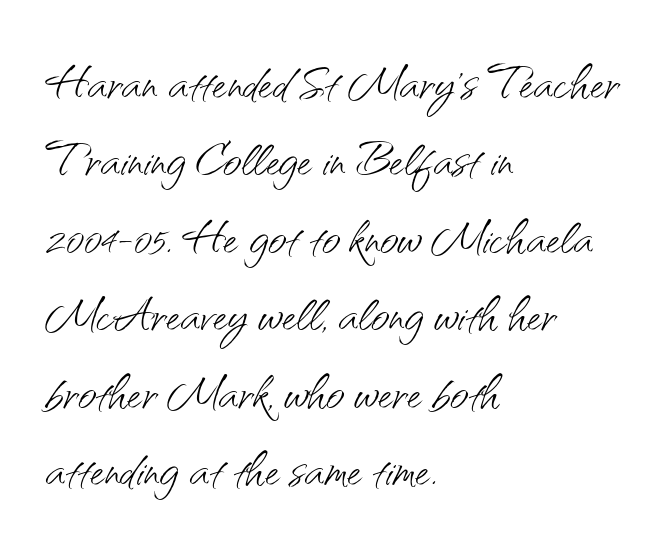
Q: Is the text bold? A: No.
Q: Is the text italic (slanted)? A: Yes.
Q: Is the typeface a serif or a sans-serif typeface? A: Sans-serif.
Q: Is the text underlined? A: No.
Q: How is the paragraph aligned? A: Left-aligned.
Q: Is the spacing between letters normal or unusually wide? A: Normal.
Q: Width (condensed, normal, or wide)? A: Normal.
Q: Stroke contrast? A: Medium.
Q: x-height? A: Small.
Q: Monospaced? A: No.
